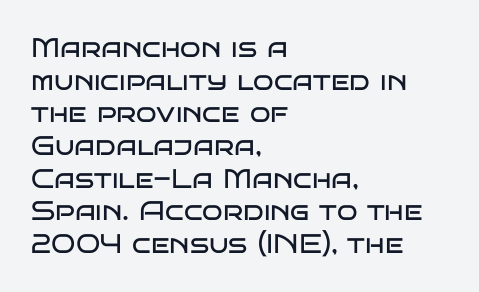
The image shows 27 px text type, upright; set left-aligned, line spacing 1.21x, normal letter spacing, not underlined.
